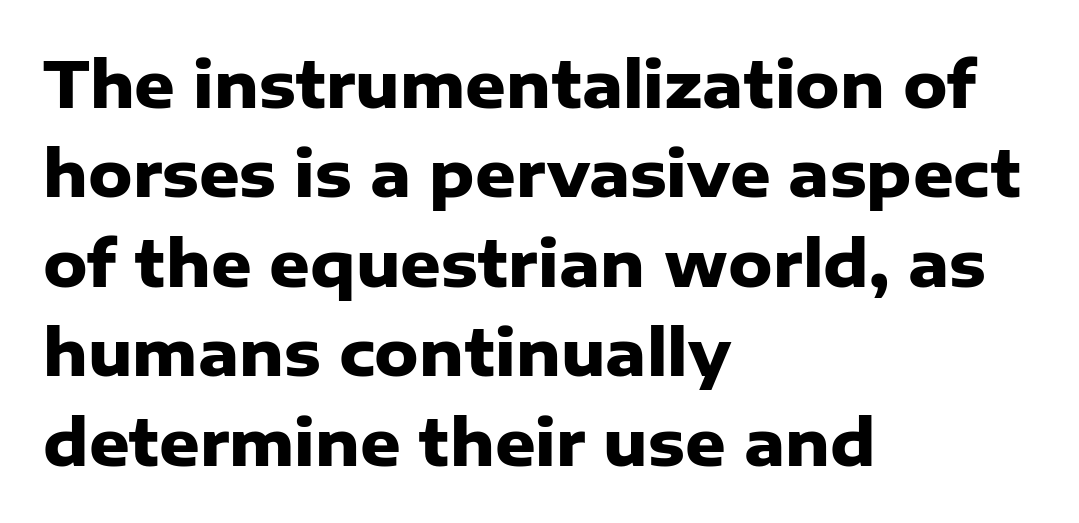
The image shows 63 px heavy sans-serif type, upright; set left-aligned, normal line spacing (1.42x), normal letter spacing, not underlined; low stroke contrast and a medium x-height.
